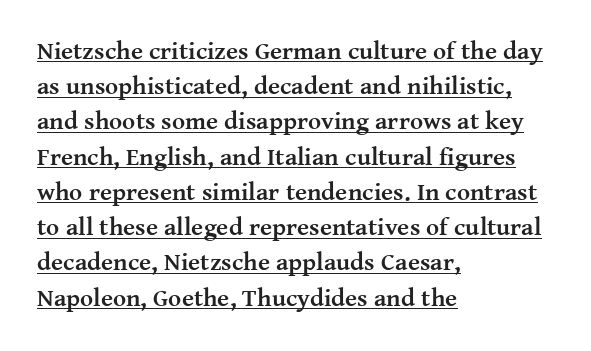
{"italic": "no", "bold": "yes", "underline": "yes", "align": "left", "line_spacing": "normal", "line_spacing_ratio": 1.41, "letter_spacing": "normal", "letter_spacing_em": 0.0, "glyph_px": 25}
